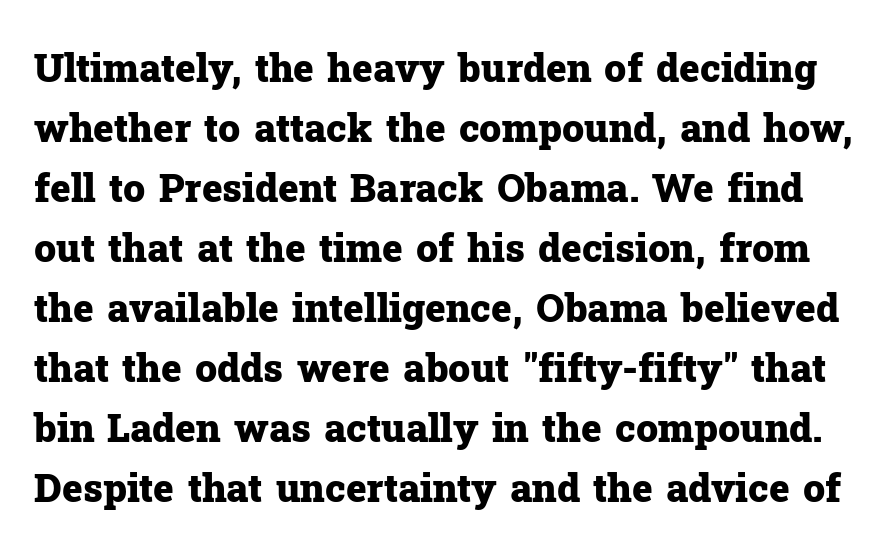
Q: Is the text bold? A: Yes.
Q: Is the text italic (slanted)? A: No, it is upright.
Q: Is the typeface a serif or a sans-serif typeface? A: Serif.
Q: Is the text underlined? A: No.
Q: Is the spacing between letters normal or unusually wide? A: Normal.
Q: Is the spacing between lines tight, normal or loose? A: Normal.
Q: Width (condensed, normal, or wide)? A: Normal.
Q: Stroke contrast? A: Low.
Q: x-height? A: Medium.
Q: Monospaced? A: No.
